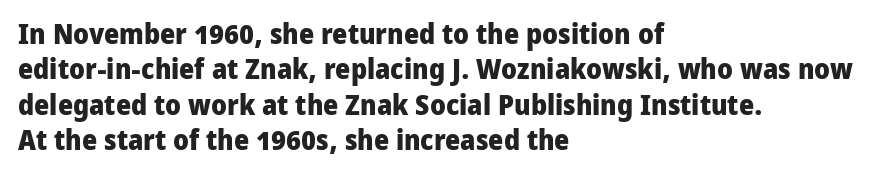
The image shows 29 px heavy sans-serif type, upright; set left-aligned, line spacing 1.22x, normal letter spacing, not underlined; low stroke contrast and a medium x-height.
